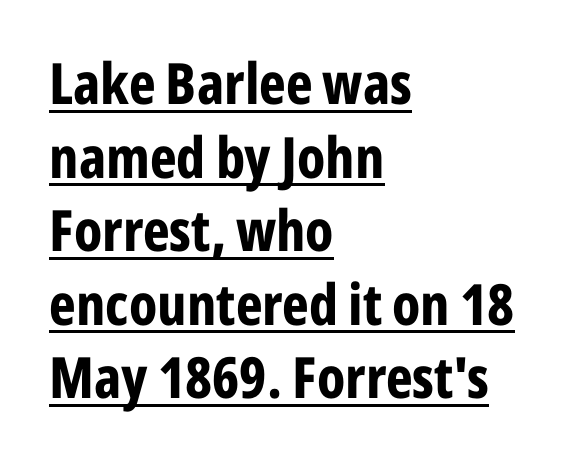
The image shows 57 px bold, condensed sans-serif type, upright; set left-aligned, normal line spacing (1.29x), normal letter spacing, underlined; low stroke contrast and a medium x-height.
